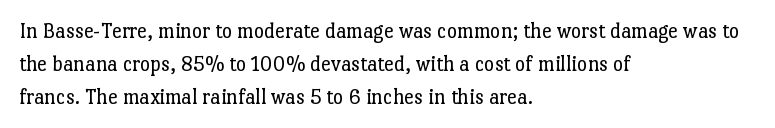
The image shows 22 px text type, upright; set left-aligned, normal line spacing (1.49x), normal letter spacing, not underlined.
